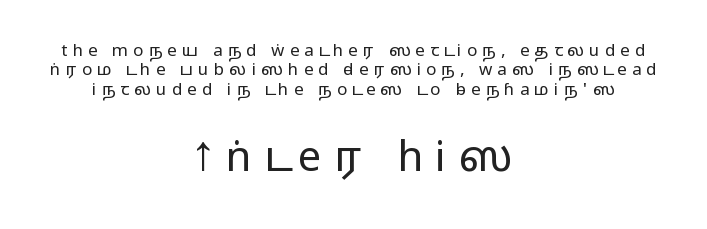
Q: Is the text bold? A: No.
Q: Is the text italic (slanted)? A: No, it is upright.
Q: Is the typeface a serif or a sans-serif typeface? A: Sans-serif.
Q: Is the text underlined? A: No.
Q: How is the paragraph aligned? A: Centered.
Q: Is the spacing between letters normal or unusually wide? A: Unusually wide.
Q: Is the spacing between lines tight, normal or loose? A: Tight.
Q: Which block of text is set in a larger size, the first (top) or the second (bottom)? A: The second (bottom) one.
Q: Width (condensed, normal, or wide)? A: Wide.
Q: Stroke contrast? A: Low.
Q: x-height? A: Medium.
Q: Monospaced? A: No.
